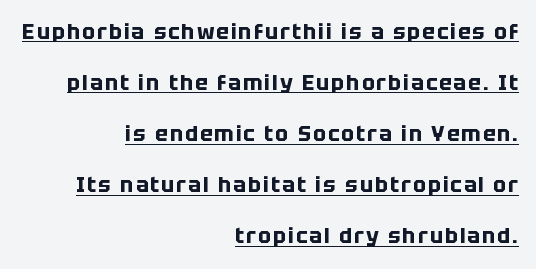
{"italic": "no", "bold": "yes", "underline": "yes", "align": "right", "line_spacing": "loose", "line_spacing_ratio": 2.43, "glyph_px": 21}
